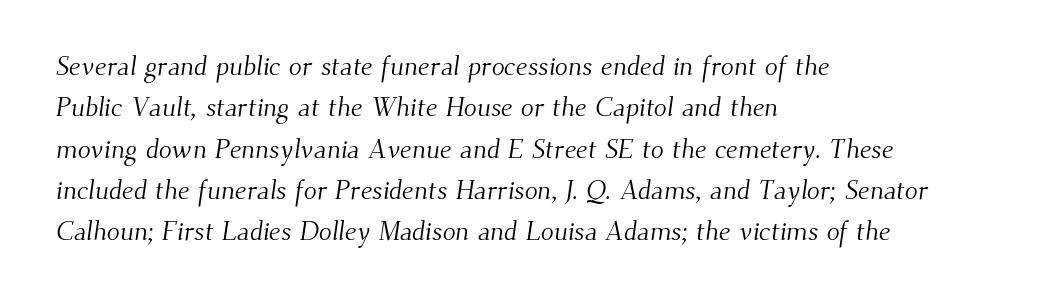
{"bold": "no", "underline": "no", "align": "left", "line_spacing": "normal", "line_spacing_ratio": 1.53, "letter_spacing": "normal", "letter_spacing_em": 0.0, "glyph_px": 27}
